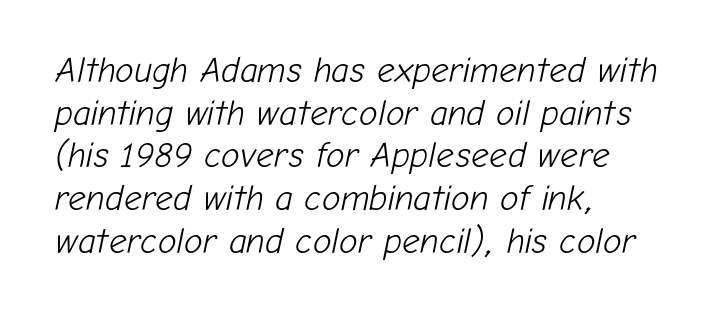
Q: Is the text bold? A: No.
Q: Is the text italic (slanted)? A: Yes, it leans right by about 12 degrees.
Q: Is the text underlined? A: No.
Q: How is the paragraph aligned? A: Left-aligned.
Q: Is the spacing between letters normal or unusually wide? A: Normal.
Q: Width (condensed, normal, or wide)? A: Normal.
Q: Stroke contrast? A: Low.
Q: x-height? A: Medium.
Q: Monospaced? A: No.
